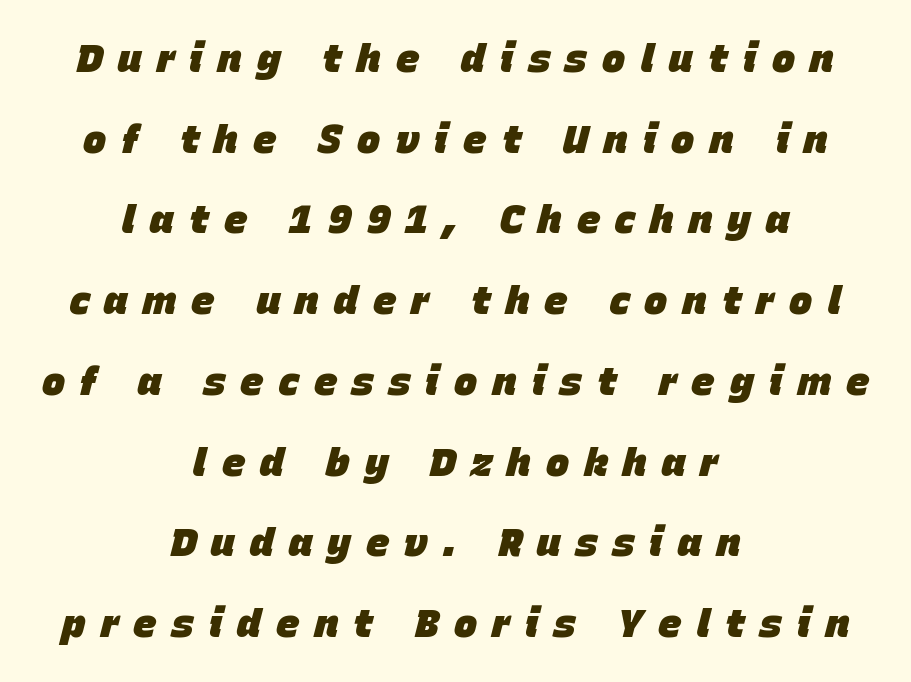
{"italic": "yes", "lean": "right", "slant_degrees": 15, "bold": "yes", "weight": "heavy", "width": "normal", "stroke_contrast": "low", "x_height": "large", "monospaced": "no", "underline": "no", "align": "center", "line_spacing": "loose", "line_spacing_ratio": 2.07, "letter_spacing": "wide", "letter_spacing_em": 0.39, "glyph_px": 39}
